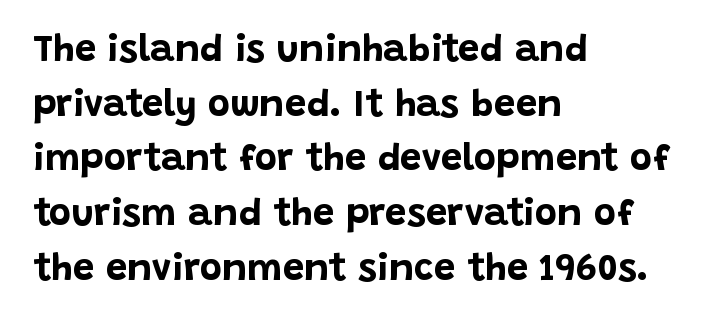
Q: Is the text bold? A: Yes.
Q: Is the text italic (slanted)? A: No, it is upright.
Q: Is the typeface a serif or a sans-serif typeface? A: Sans-serif.
Q: Is the text underlined? A: No.
Q: How is the paragraph aligned? A: Left-aligned.
Q: Is the spacing between letters normal or unusually wide? A: Normal.
Q: Is the spacing between lines tight, normal or loose? A: Normal.
Q: Width (condensed, normal, or wide)? A: Normal.
Q: Stroke contrast? A: Low.
Q: x-height? A: Large.
Q: Monospaced? A: No.
